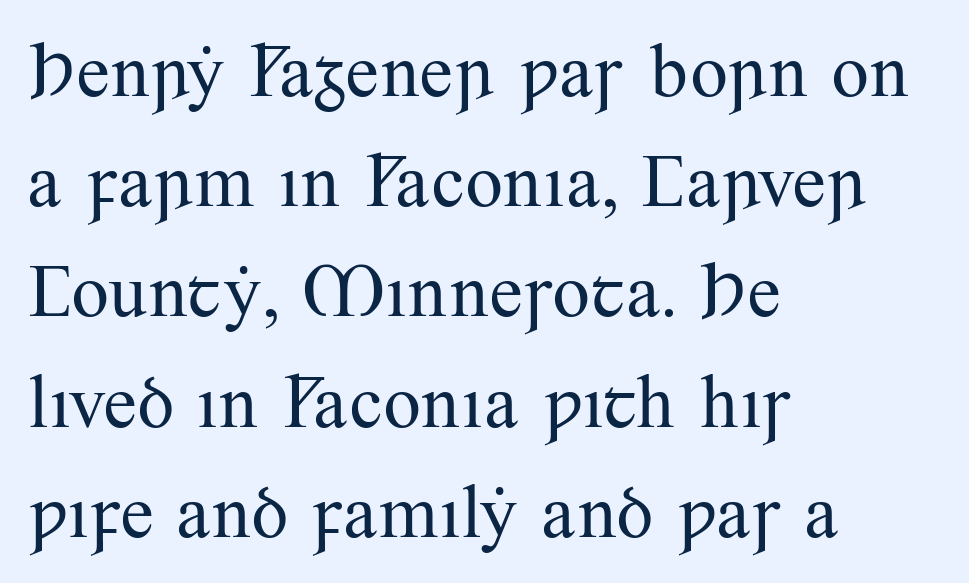
{"serif": "yes", "italic": "no", "bold": "no", "weight": "regular", "width": "normal", "stroke_contrast": "medium", "x_height": "small", "monospaced": "no", "underline": "no", "align": "left", "line_spacing": "normal", "line_spacing_ratio": 1.47, "letter_spacing": "normal", "letter_spacing_em": 0.0, "glyph_px": 75}
